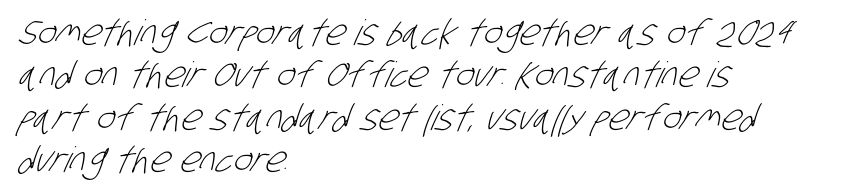
Q: Is the text bold? A: No.
Q: Is the typeface a serif or a sans-serif typeface? A: Sans-serif.
Q: Is the text underlined? A: No.
Q: How is the paragraph aligned? A: Left-aligned.
Q: Is the spacing between letters normal or unusually wide? A: Normal.
Q: Width (condensed, normal, or wide)? A: Condensed.
Q: Stroke contrast? A: Low.
Q: x-height? A: Large.
Q: Monospaced? A: No.
